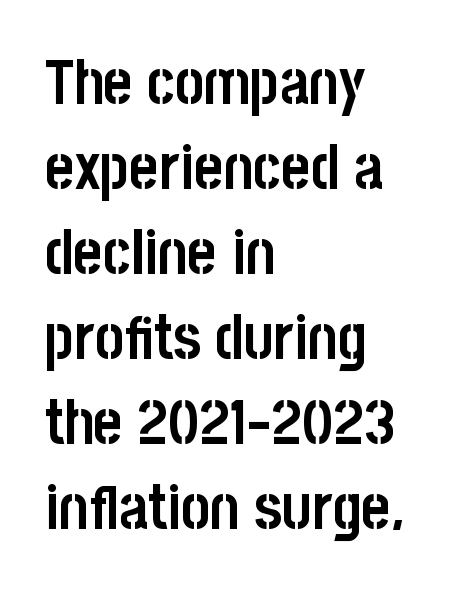
The type family on display is of the sans-serif kind. Check under the words: just untouched page. Posture: straight, roman, zero tilt. Compared with an ordinary text face, these strokes are far heavier — a full bold.
